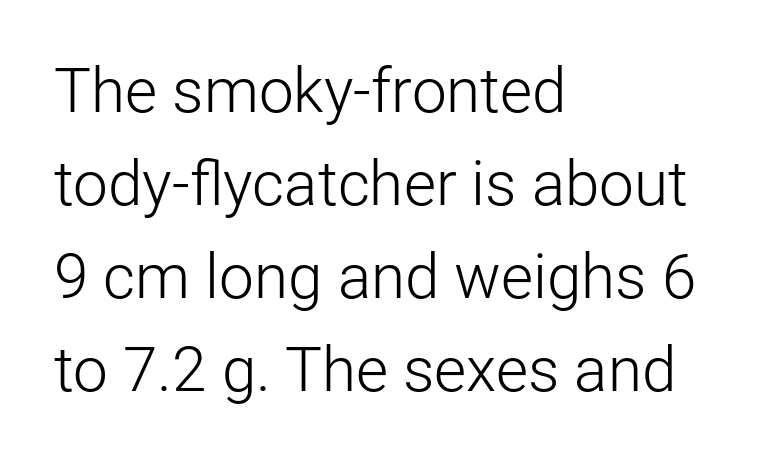
A normal amount of white space separates one row of letters from the next. Note the varied advance widths — an 'i' is clearly narrower than an 'm'. What stands out about the letter spacing? Nothing — it is the standard amount. The lines are quadded left.
